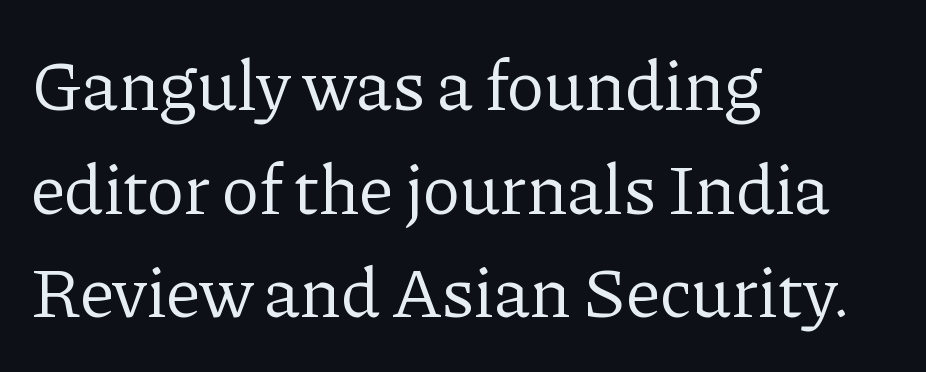
{"serif": "yes", "italic": "no", "bold": "no", "weight": "regular", "width": "normal", "stroke_contrast": "low", "x_height": "medium", "monospaced": "no", "underline": "no", "align": "left", "line_spacing": "normal", "line_spacing_ratio": 1.46, "letter_spacing": "normal", "letter_spacing_em": 0.0, "glyph_px": 71}
